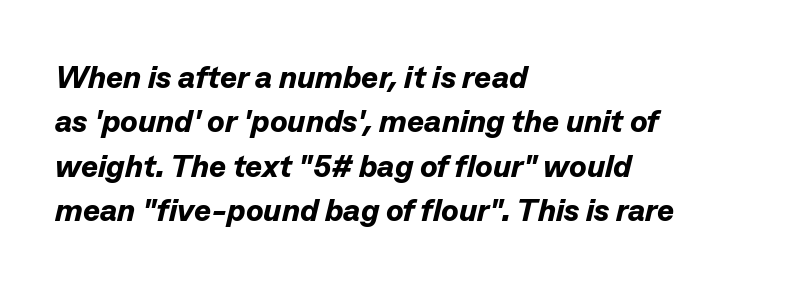
Vertical spacing — default. Tall strokes in this sample are angled rather than plumb. Weight: bold. The area under the type is left untouched. Compared with a centered layout, this one pins lines to the left instead. The rendering uses natural spacing where letterforms have individual widths.
